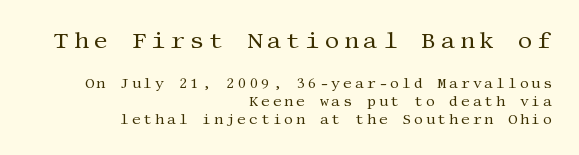
The image shows 23 px text type, upright; set right-aligned, normal line spacing (1.28x), unusually wide letter spacing (+0.2 em), not underlined; the first (top) block is 1.64x larger.
